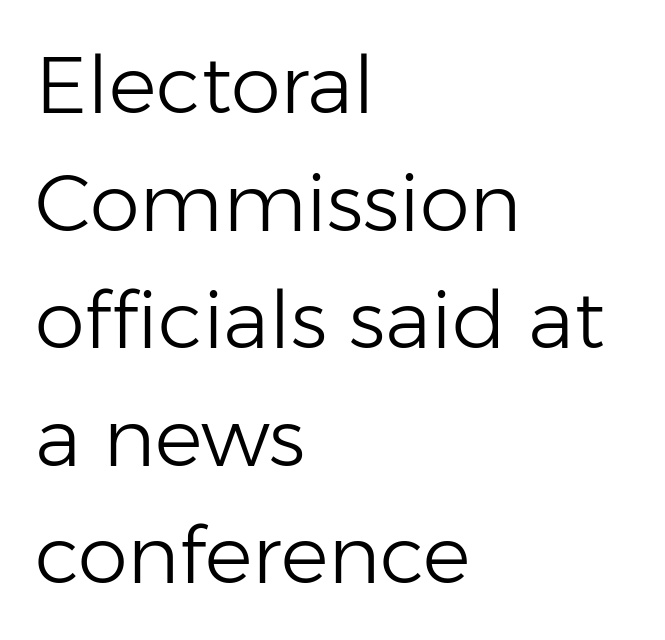
{"serif": "no", "italic": "no", "bold": "no", "weight": "light", "width": "normal", "stroke_contrast": "low", "x_height": "medium", "monospaced": "no", "underline": "no", "align": "left", "line_spacing": "normal", "line_spacing_ratio": 1.47, "letter_spacing": "normal", "letter_spacing_em": 0.0, "glyph_px": 80}
